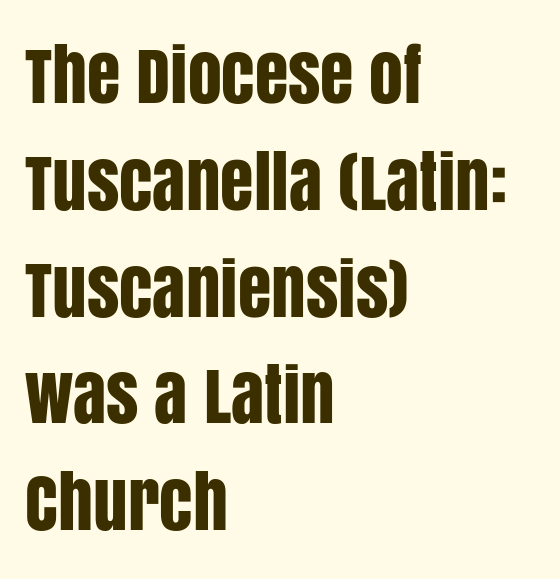
The image shows 68 px condensed sans-serif type, upright; set left-aligned, normal line spacing (1.57x), normal letter spacing, not underlined; low stroke contrast and a large x-height.
